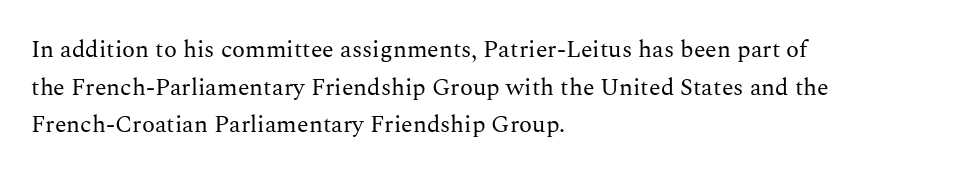
Q: Is the text bold? A: No.
Q: Is the text italic (slanted)? A: No, it is upright.
Q: Is the text underlined? A: No.
Q: How is the paragraph aligned? A: Left-aligned.
Q: Is the spacing between letters normal or unusually wide? A: Normal.
Q: Is the spacing between lines tight, normal or loose? A: Normal.
